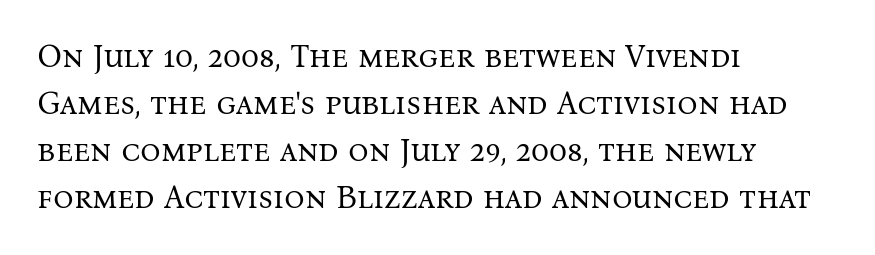
Q: Is the text bold? A: No.
Q: Is the text italic (slanted)? A: No, it is upright.
Q: Is the typeface a serif or a sans-serif typeface? A: Serif.
Q: Is the text underlined? A: No.
Q: How is the paragraph aligned? A: Left-aligned.
Q: Is the spacing between letters normal or unusually wide? A: Normal.
Q: Is the spacing between lines tight, normal or loose? A: Normal.
Q: Width (condensed, normal, or wide)? A: Normal.
Q: Stroke contrast? A: Medium.
Q: x-height? A: Medium.
Q: Monospaced? A: No.
